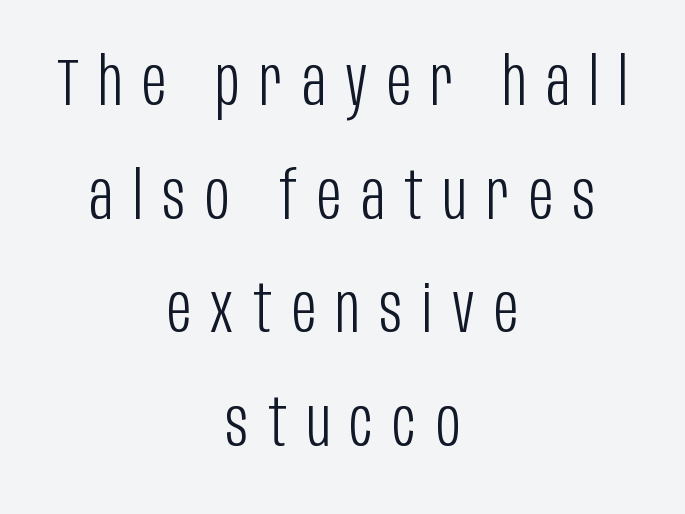
Q: Is the text bold? A: No.
Q: Is the text italic (slanted)? A: No, it is upright.
Q: Is the typeface a serif or a sans-serif typeface? A: Sans-serif.
Q: Is the text underlined? A: No.
Q: How is the paragraph aligned? A: Centered.
Q: Is the spacing between letters normal or unusually wide? A: Unusually wide.
Q: Width (condensed, normal, or wide)? A: Condensed.
Q: Stroke contrast? A: Low.
Q: x-height? A: Large.
Q: Monospaced? A: No.
